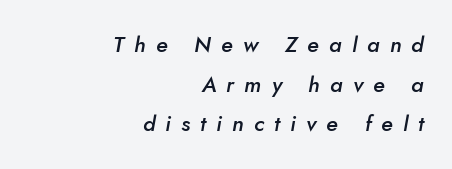
The image shows 22 px text type, italic (leaning right); set right-aligned, line spacing 1.8x, unusually wide letter spacing (+0.46 em), not underlined.
